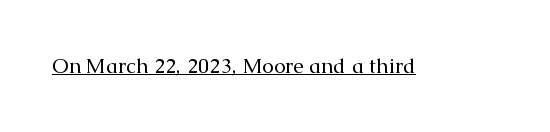
The image shows 21 px text type, upright; set normal letter spacing, underlined.
